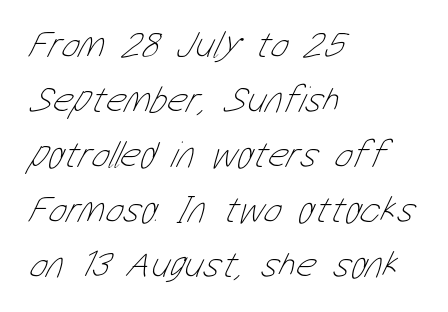
Q: Is the text bold? A: No.
Q: Is the text underlined? A: No.
Q: How is the paragraph aligned? A: Left-aligned.
Q: Is the spacing between letters normal or unusually wide? A: Normal.
Q: Is the spacing between lines tight, normal or loose? A: Normal.
Q: Width (condensed, normal, or wide)? A: Condensed.
Q: Stroke contrast? A: Low.
Q: x-height? A: Medium.
Q: Monospaced? A: No.
